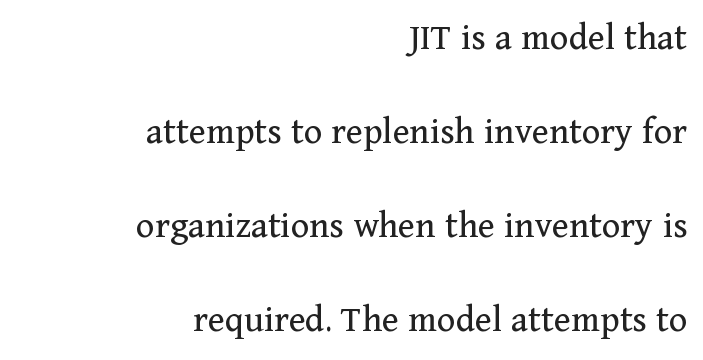
{"serif": "yes", "italic": "no", "bold": "no", "weight": "regular", "width": "normal", "stroke_contrast": "medium", "x_height": "medium", "monospaced": "no", "underline": "no", "align": "right", "line_spacing": "loose", "line_spacing_ratio": 2.41, "letter_spacing": "normal", "letter_spacing_em": 0.0, "glyph_px": 39}
